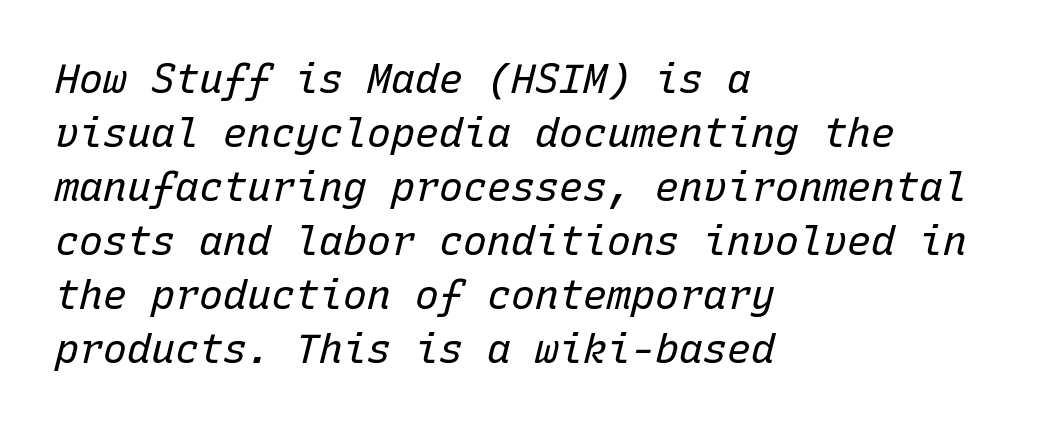
A student would call this left alignment; a typographer would say flush left, rag right. Each letter, wide or thin by design, is forced into the same width here. The typeface has the unassuming heft of standard copy or less. Spacing between characters is what you'd get straight out of the box.
